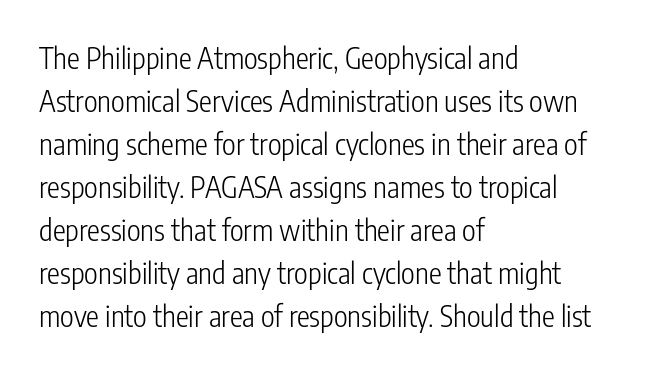
{"serif": "no", "italic": "no", "bold": "no", "weight": "light", "width": "condensed", "stroke_contrast": "low", "x_height": "medium", "monospaced": "no", "underline": "no", "align": "left", "line_spacing": "normal", "line_spacing_ratio": 1.48, "letter_spacing": "normal", "letter_spacing_em": 0.0, "glyph_px": 29}
